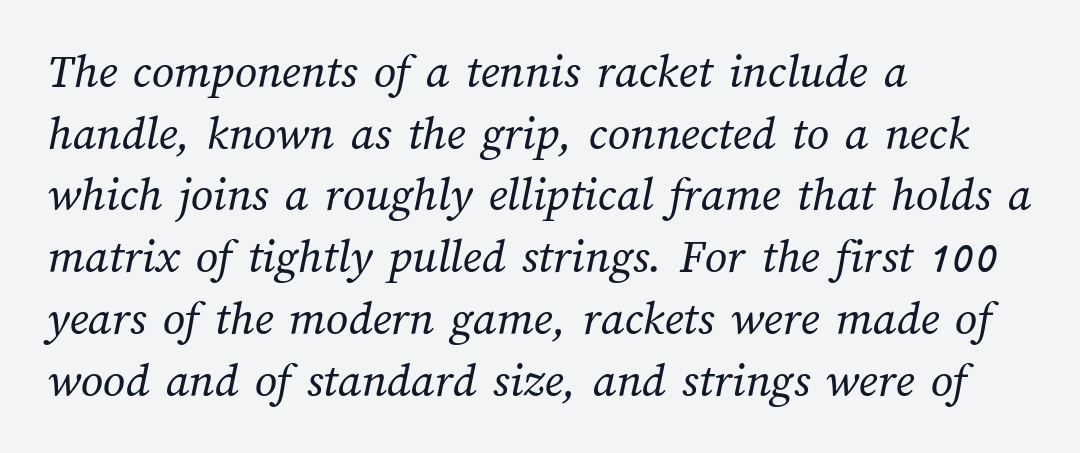
The image shows 49 px regular-weight type; set left-aligned, normal line spacing (1.26x), normal letter spacing, not underlined; medium stroke contrast and a medium x-height.
